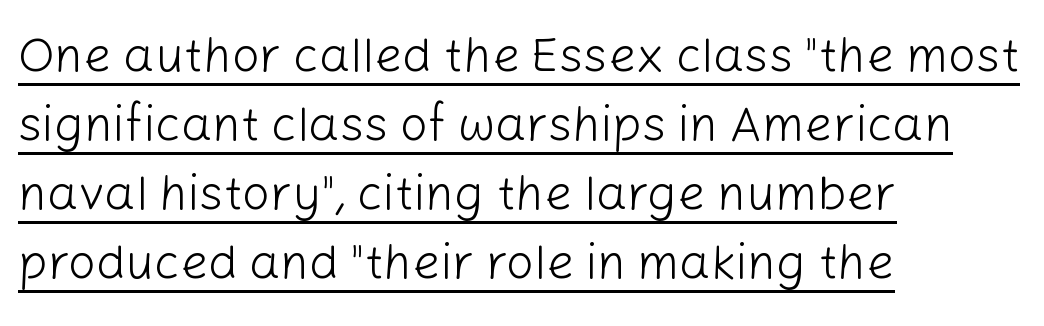
The image shows 49 px light sans-serif type, upright; set left-aligned, normal line spacing (1.41x), normal letter spacing, underlined; low stroke contrast and a medium x-height.
